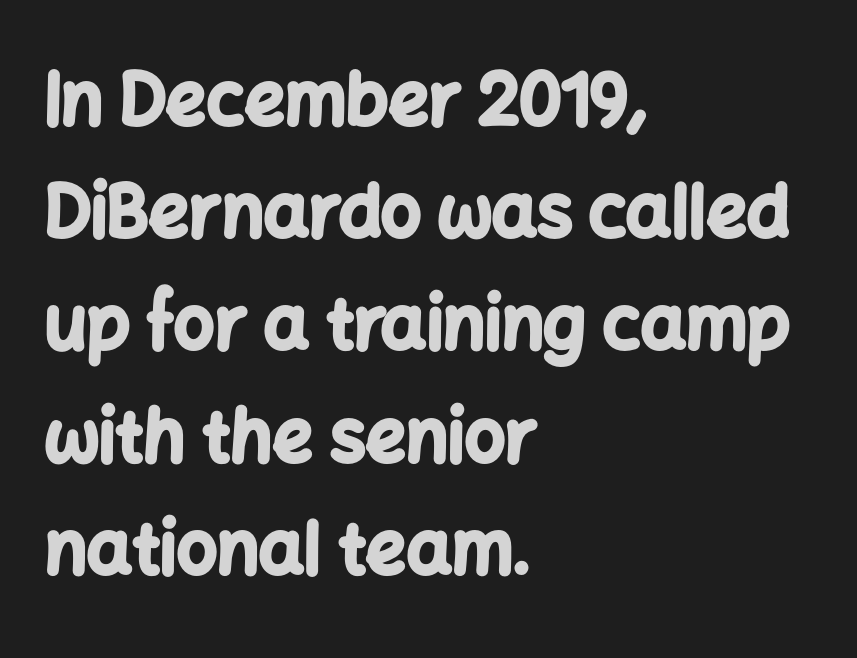
The image shows 71 px bold sans-serif type, upright; set left-aligned, normal line spacing (1.58x), normal letter spacing, not underlined; low stroke contrast and a medium x-height.
